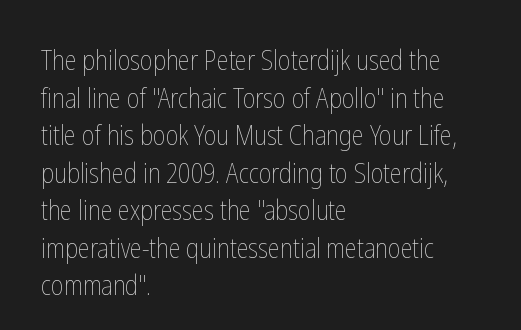
Notice how the stems are strictly vertical — no italics here. A bare baseline throughout the passage. Inter-character spacing is left at the font's built-in metrics. Vertical spacing — default. The ragged edge is on the right, which tells us the setting is flush left. The font sits on the lighter half of the weight spectrum, regular included.
